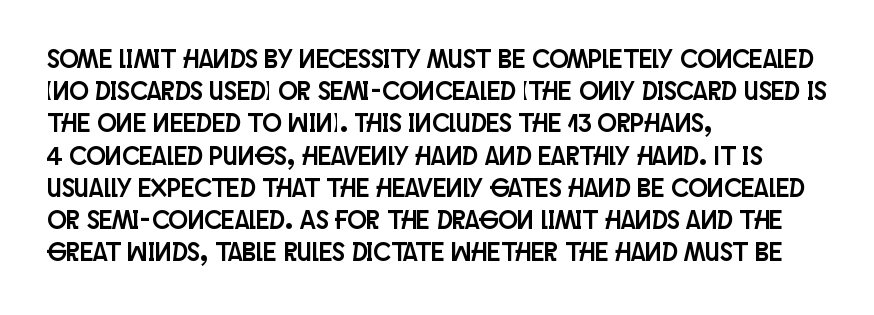
{"italic": "no", "underline": "no", "align": "left", "line_spacing_ratio": 1.24, "letter_spacing": "normal", "letter_spacing_em": 0.0, "glyph_px": 26}
